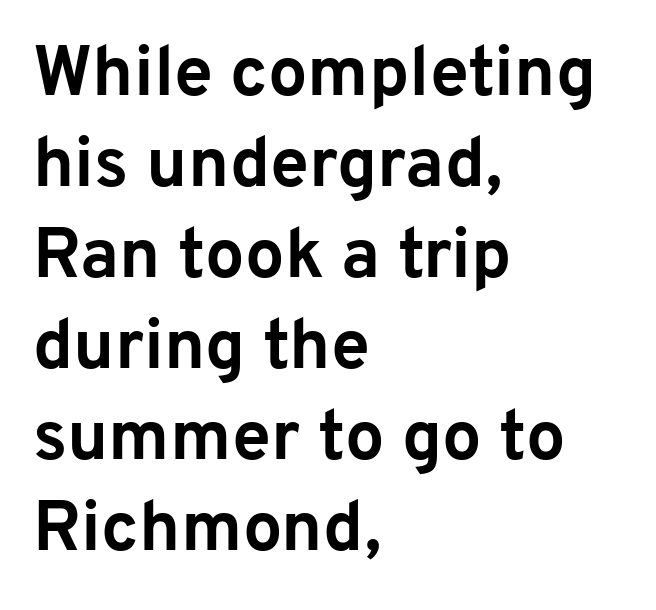
The image shows 70 px bold sans-serif type, upright; set left-aligned, normal line spacing (1.3x), normal letter spacing, not underlined; low stroke contrast and a medium x-height.
